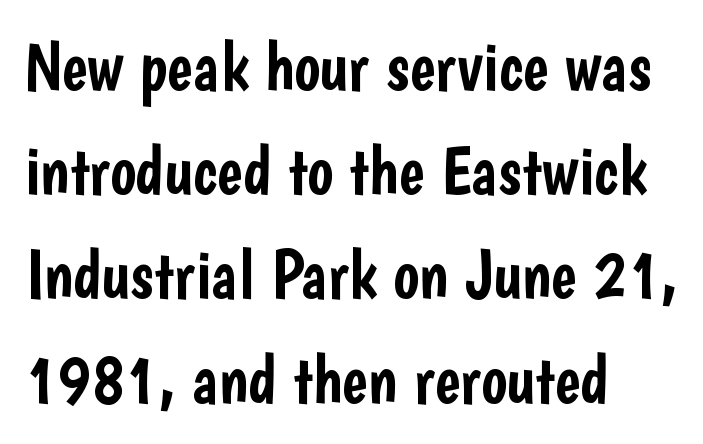
Clear beneath every line of the passage. Note: no serifs on the glyphs. Horizontal bands of white between lines are of average thickness. If you drew a line through each stem, it would be perfectly vertical. The rendering uses natural spacing where letterforms have individual widths. Glyph-to-glyph distance matches everyday printed text.
